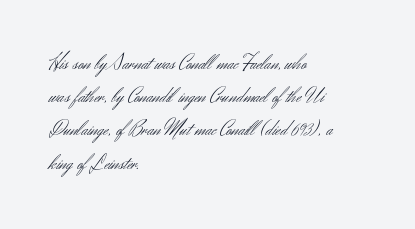
{"bold": "no", "underline": "no", "align": "left", "line_spacing": "normal", "line_spacing_ratio": 1.58, "letter_spacing": "normal", "letter_spacing_em": 0.0, "glyph_px": 21}
